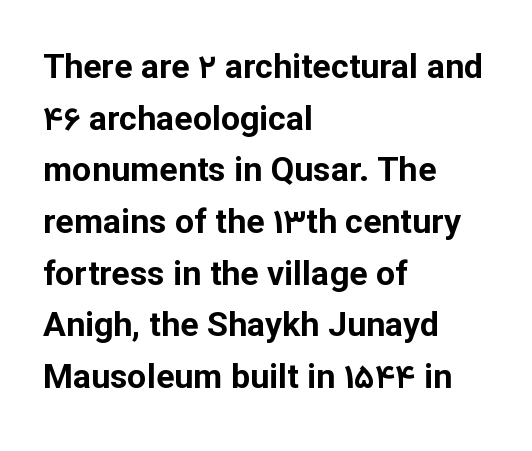
{"serif": "no", "italic": "no", "bold": "yes", "weight": "bold", "width": "normal", "stroke_contrast": "low", "x_height": "medium", "monospaced": "no", "underline": "no", "align": "left", "line_spacing": "normal", "line_spacing_ratio": 1.52, "letter_spacing": "normal", "letter_spacing_em": 0.0, "glyph_px": 34}
